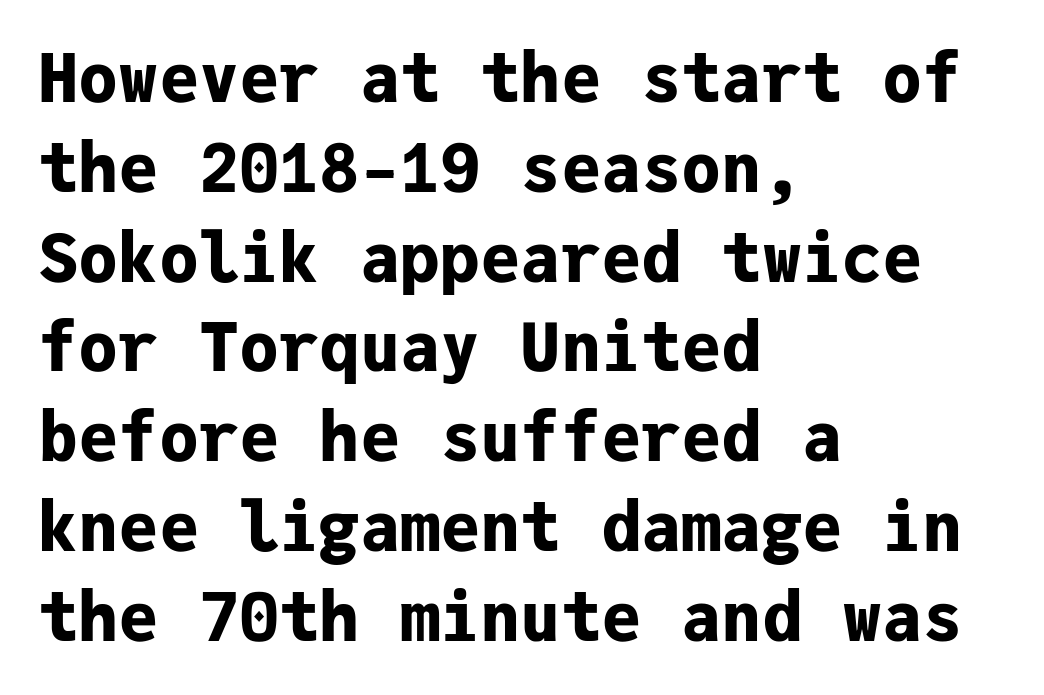
The image shows 67 px bold sans-serif type, upright, monospaced; set left-aligned, normal line spacing (1.34x), normal letter spacing, not underlined; low stroke contrast and a medium x-height.
